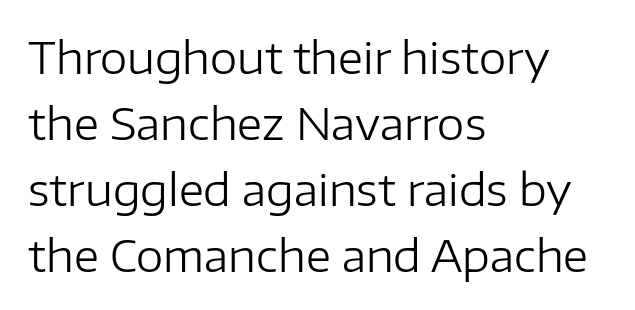
The image shows 44 px regular-weight sans-serif type, upright; set left-aligned, normal line spacing (1.5x), normal letter spacing, not underlined; low stroke contrast and a medium x-height.
